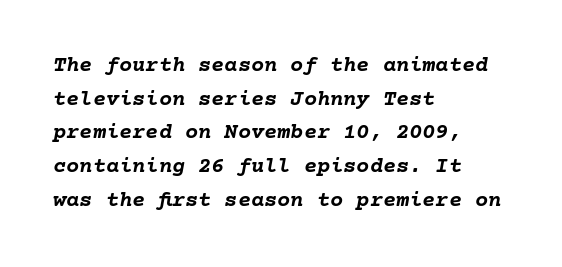
The image shows 22 px bold type, italic (leaning right); set left-aligned, normal line spacing (1.53x), normal letter spacing, not underlined.
